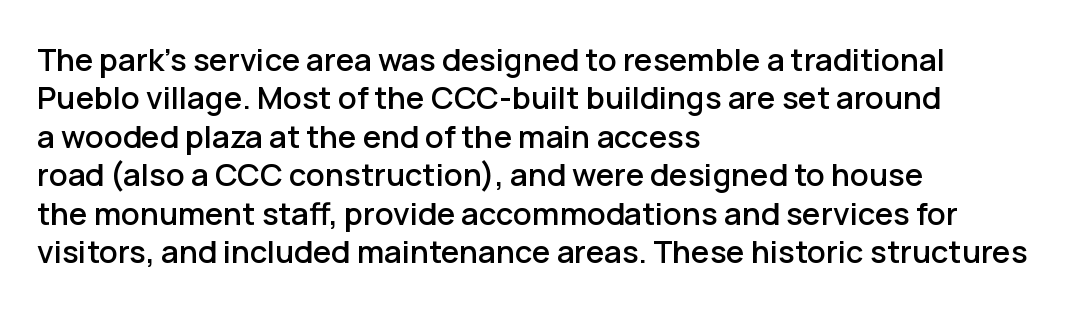
Each letter keeps its own natural width here, so spacing adapts to shape. The setting favours the left margin, as ordinary paragraphs usually do. The type is set solid horizontally, with unmodified tracking. Does the type have serifs? No, each stem ends abruptly.
